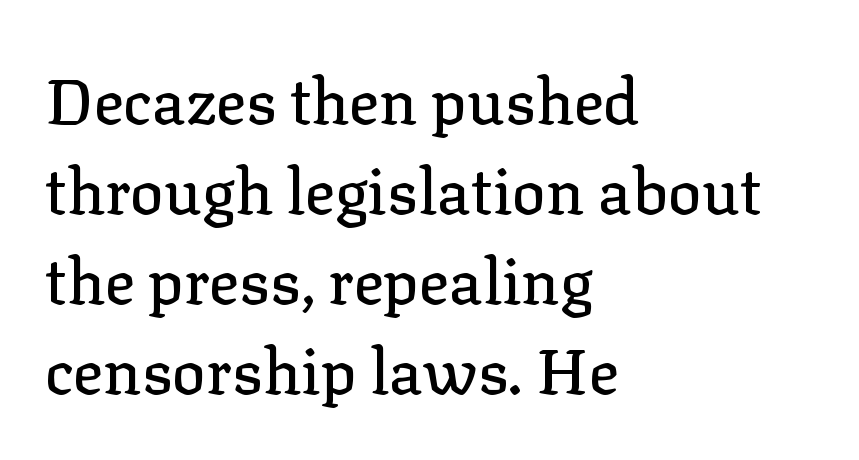
The image shows 63 px serif type, upright; set left-aligned, normal line spacing (1.43x), normal letter spacing, not underlined; low stroke contrast and a medium x-height.
